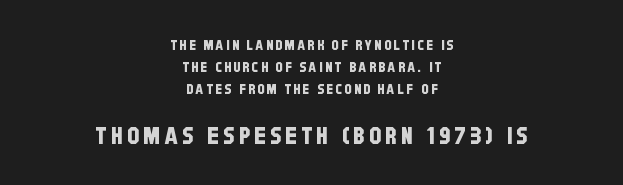
{"underline": "no", "align": "center", "line_spacing": "normal", "line_spacing_ratio": 1.56, "larger_block": "second", "size_ratio": 1.71, "glyph_px": 24}
